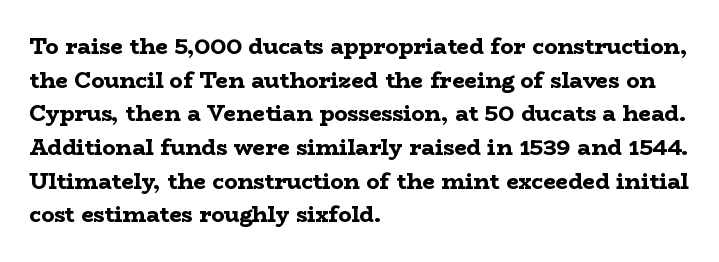
This sample is left-justified, so line endings fall wherever the words run out. Ascenders rise straight up at ninety degrees. Notice how descenders clear the ascenders below comfortably — that's standard leading. Is the type bold? Yes — the strokes are clearly thick and heavy.
